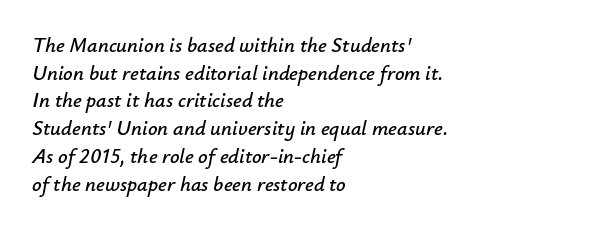
Observe the ordinary spacing: letters are neighbours, not strangers. The rows are spaced the way most documents space them. Line starts are locked; line ends wander. The letters are slanted; this is an italic face. Each row of text sits above clean, open space.
